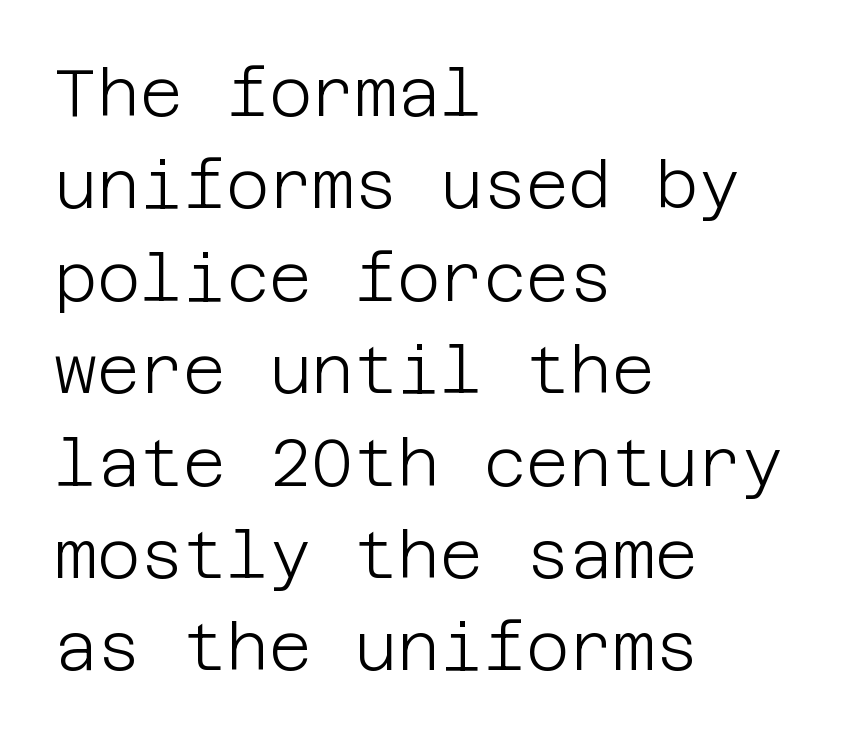
{"serif": "no", "italic": "no", "bold": "no", "weight": "light", "width": "normal", "stroke_contrast": "low", "x_height": "large", "underline": "no", "align": "left", "line_spacing": "normal", "line_spacing_ratio": 1.4, "letter_spacing": "normal", "letter_spacing_em": 0.0, "glyph_px": 66}
